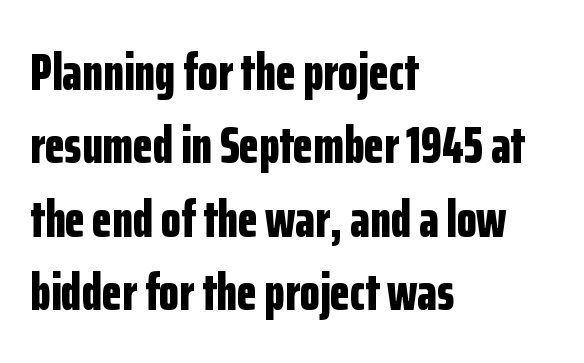
Does the leading feel generous? No, just average. Looks like regular typesetting: each glyph gets only the width it needs. The typeface chosen for these lines omits serifs. Horizontally, the lines are justified to the leading edge only. The passage shown has conventional tracking throughout. Quick note: not italic, upright.
